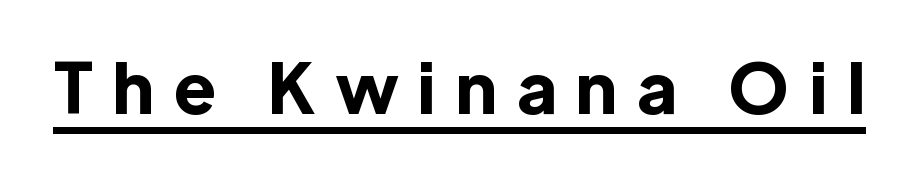
Each line of the rendering has a horizontal stroke beneath the glyphs. The passage shown is typed in a proportional face where columns would drift. Nope, no serifs anywhere on these letters. Tall strokes in this sample are plumb rather than angled. The characters look thick and weighty, a clear bold. Observe the wide spacing: letters keep a clear distance from each other.
